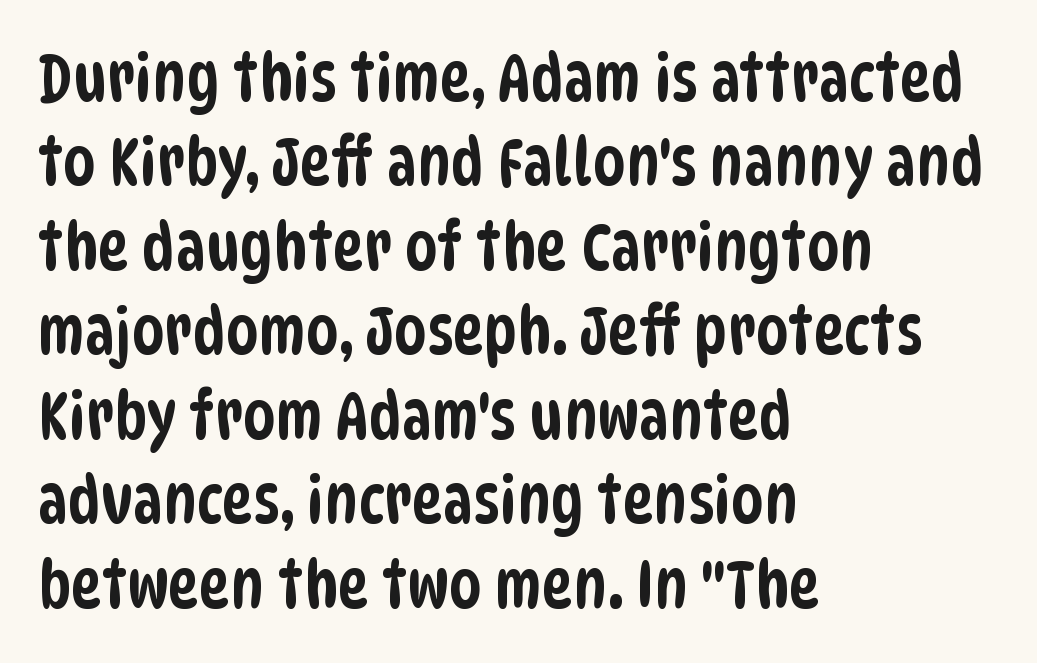
Q: Is the typeface a serif or a sans-serif typeface? A: Sans-serif.
Q: Is the text underlined? A: No.
Q: How is the paragraph aligned? A: Left-aligned.
Q: Is the spacing between letters normal or unusually wide? A: Normal.
Q: Is the spacing between lines tight, normal or loose? A: Normal.
Q: Width (condensed, normal, or wide)? A: Condensed.
Q: Stroke contrast? A: Low.
Q: x-height? A: Large.
Q: Monospaced? A: No.
